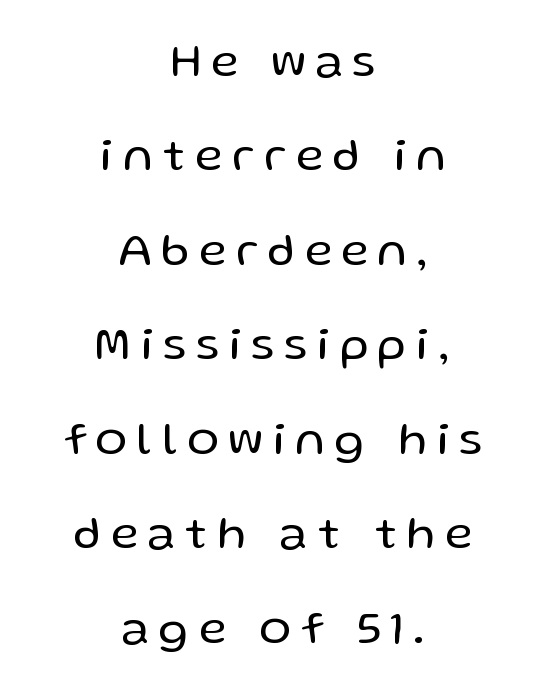
The image shows 47 px regular-weight sans-serif type, upright; set centered, loose line spacing (2.01x), unusually wide letter spacing (+0.22 em), not underlined; low stroke contrast and a medium x-height.
